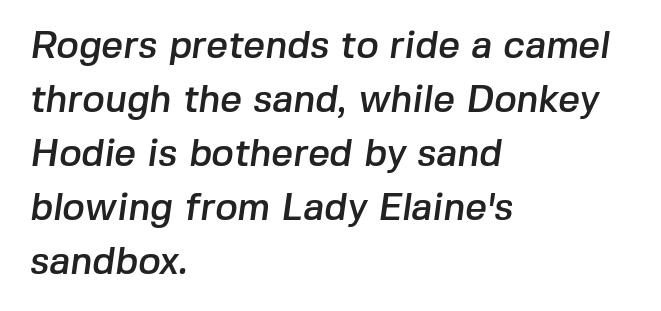
The image shows 38 px sans-serif type; set left-aligned, normal line spacing (1.42x), normal letter spacing, not underlined; low stroke contrast and a medium x-height.
